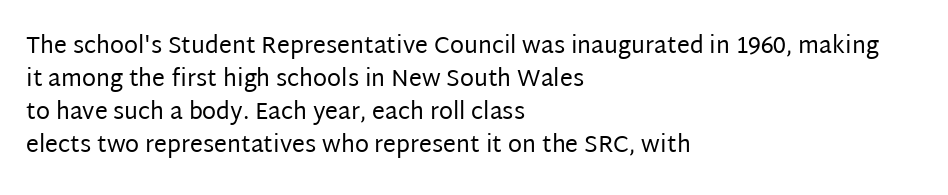
The image shows 23 px text type, upright; set left-aligned, normal line spacing (1.44x), normal letter spacing, not underlined.
